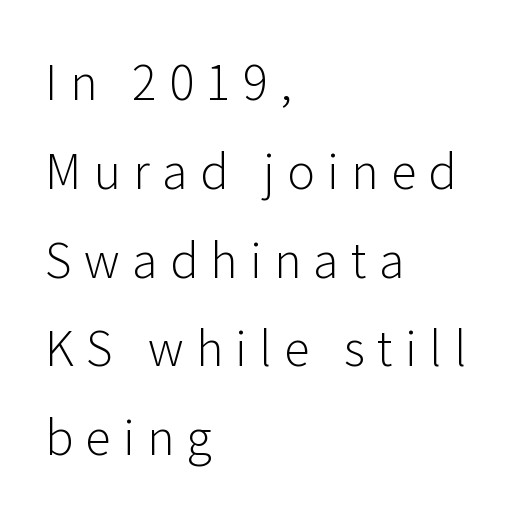
Q: Is the text bold? A: No.
Q: Is the text italic (slanted)? A: No, it is upright.
Q: Is the typeface a serif or a sans-serif typeface? A: Sans-serif.
Q: Is the text underlined? A: No.
Q: How is the paragraph aligned? A: Left-aligned.
Q: Is the spacing between letters normal or unusually wide? A: Unusually wide.
Q: Width (condensed, normal, or wide)? A: Normal.
Q: Stroke contrast? A: Low.
Q: x-height? A: Medium.
Q: Monospaced? A: No.
